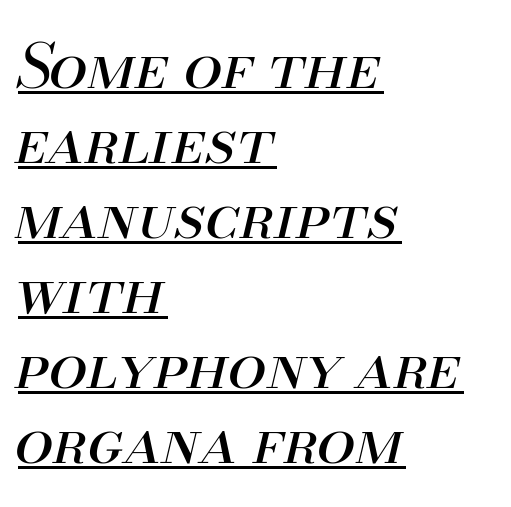
Q: Is the text bold? A: No.
Q: Is the text italic (slanted)? A: Yes, it leans right by about 13 degrees.
Q: Is the text underlined? A: Yes.
Q: How is the paragraph aligned? A: Left-aligned.
Q: Is the spacing between letters normal or unusually wide? A: Normal.
Q: Width (condensed, normal, or wide)? A: Normal.
Q: Stroke contrast? A: Medium.
Q: x-height? A: Small.
Q: Monospaced? A: No.
